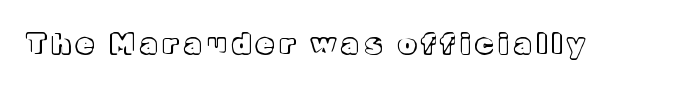
{"italic": "no", "width": "normal", "x_height": "medium", "monospaced": "no", "underline": "no", "letter_spacing": "wide", "letter_spacing_em": 0.21, "glyph_px": 28}
